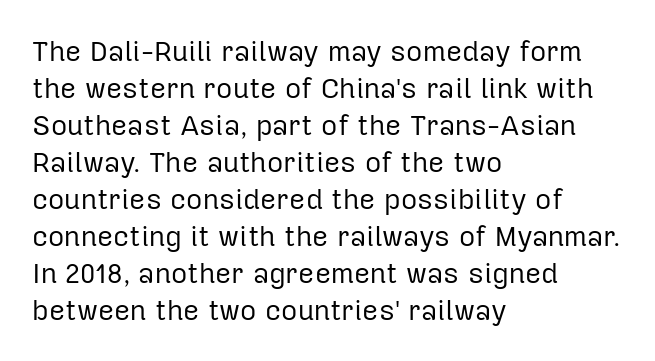
Q: Is the text bold? A: No.
Q: Is the text italic (slanted)? A: No, it is upright.
Q: Is the typeface a serif or a sans-serif typeface? A: Sans-serif.
Q: Is the text underlined? A: No.
Q: How is the paragraph aligned? A: Left-aligned.
Q: Is the spacing between letters normal or unusually wide? A: Normal.
Q: Is the spacing between lines tight, normal or loose? A: Normal.
Q: Width (condensed, normal, or wide)? A: Normal.
Q: Stroke contrast? A: Low.
Q: x-height? A: Medium.
Q: Monospaced? A: No.
